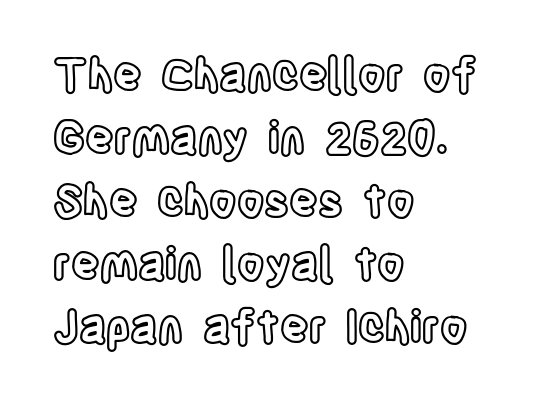
{"italic": "no", "width": "condensed", "x_height": "large", "monospaced": "no", "underline": "no", "align": "left", "line_spacing": "normal", "line_spacing_ratio": 1.43, "letter_spacing": "normal", "letter_spacing_em": 0.0, "glyph_px": 44}
